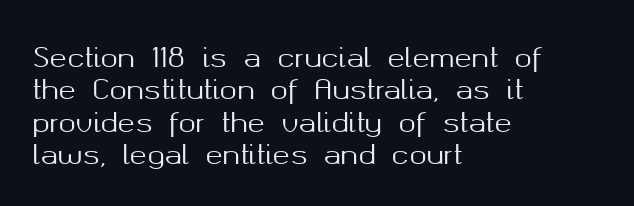
{"italic": "no", "underline": "no", "align": "left", "line_spacing": "normal", "line_spacing_ratio": 1.25, "letter_spacing": "normal", "letter_spacing_em": 0.0, "glyph_px": 26}
